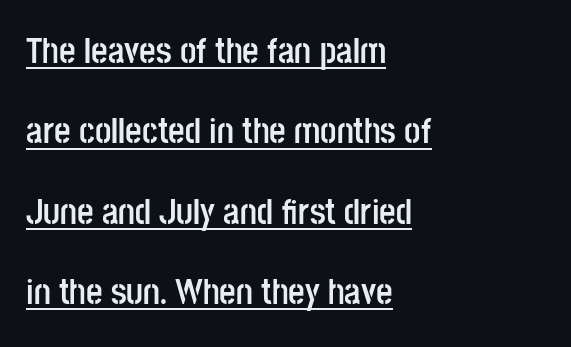
The image shows 36 px semibold, condensed sans-serif type, upright; set left-aligned, loose line spacing (2.23x), normal letter spacing, underlined; low stroke contrast and a large x-height.
